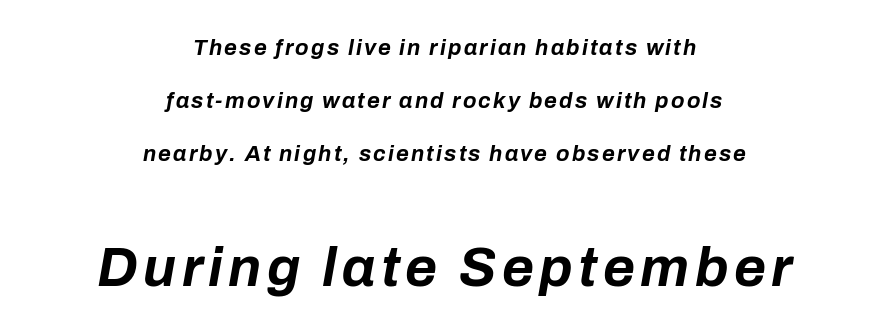
The image shows 55 px bold type, italic (leaning right); set centered, loose line spacing (2.4x), not underlined; the second (bottom) block is 2.5x larger; low stroke contrast and a medium x-height.
